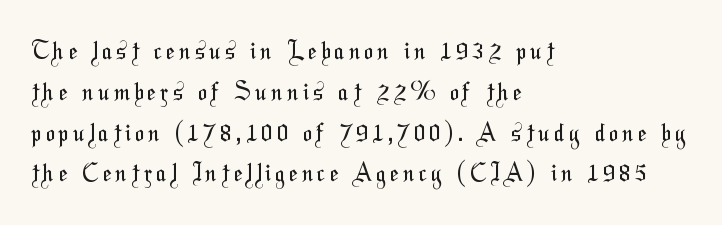
{"bold": "no", "underline": "no", "align": "left", "line_spacing": "normal", "line_spacing_ratio": 1.7, "glyph_px": 24}
